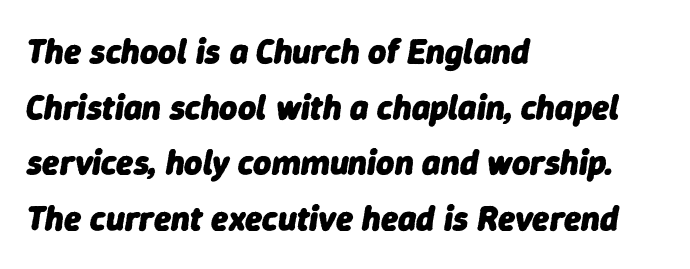
The image shows 35 px heavy type, italic (leaning right); set left-aligned, normal line spacing (1.59x), normal letter spacing, not underlined; low stroke contrast and a medium x-height.
